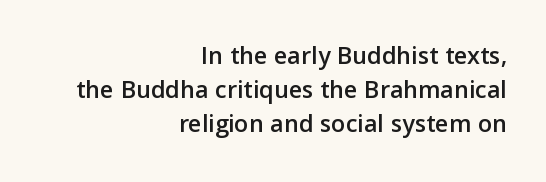
Q: Is the text italic (slanted)? A: No, it is upright.
Q: Is the text underlined? A: No.
Q: How is the paragraph aligned? A: Right-aligned.
Q: Is the spacing between letters normal or unusually wide? A: Normal.
Q: Is the spacing between lines tight, normal or loose? A: Normal.
